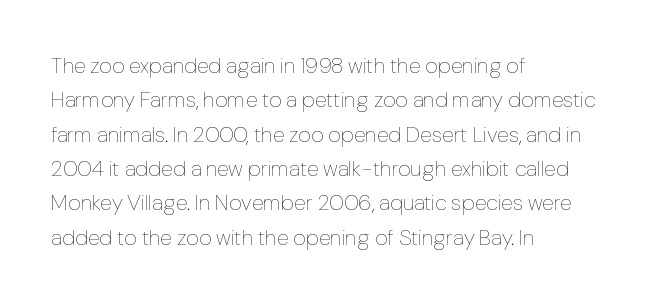
Q: Is the text bold? A: No.
Q: Is the text italic (slanted)? A: No, it is upright.
Q: Is the text underlined? A: No.
Q: How is the paragraph aligned? A: Left-aligned.
Q: Is the spacing between letters normal or unusually wide? A: Normal.
Q: Is the spacing between lines tight, normal or loose? A: Normal.
